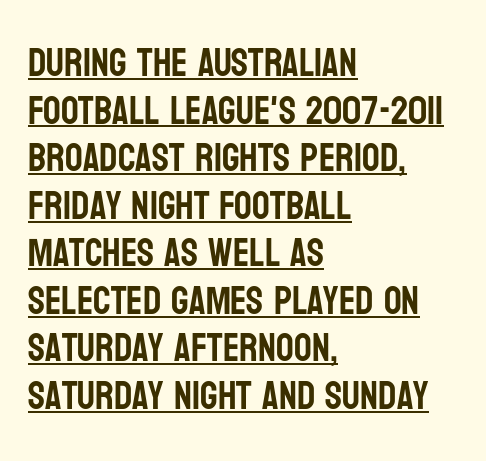
{"serif": "no", "italic": "no", "width": "condensed", "stroke_contrast": "low", "x_height": "large", "monospaced": "no", "underline": "yes", "align": "left", "line_spacing_ratio": 1.22, "letter_spacing": "normal", "letter_spacing_em": 0.0, "glyph_px": 39}
